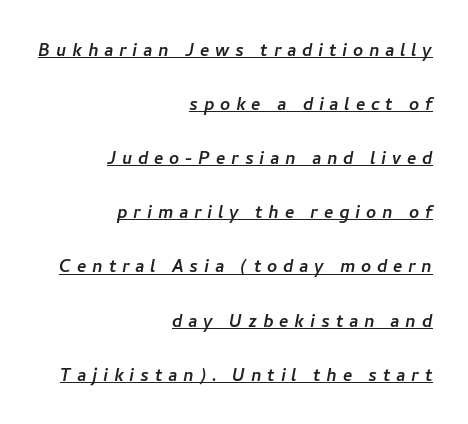
{"underline": "yes", "align": "right", "line_spacing": "loose", "line_spacing_ratio": 2.46, "letter_spacing": "wide", "letter_spacing_em": 0.26, "glyph_px": 22}
